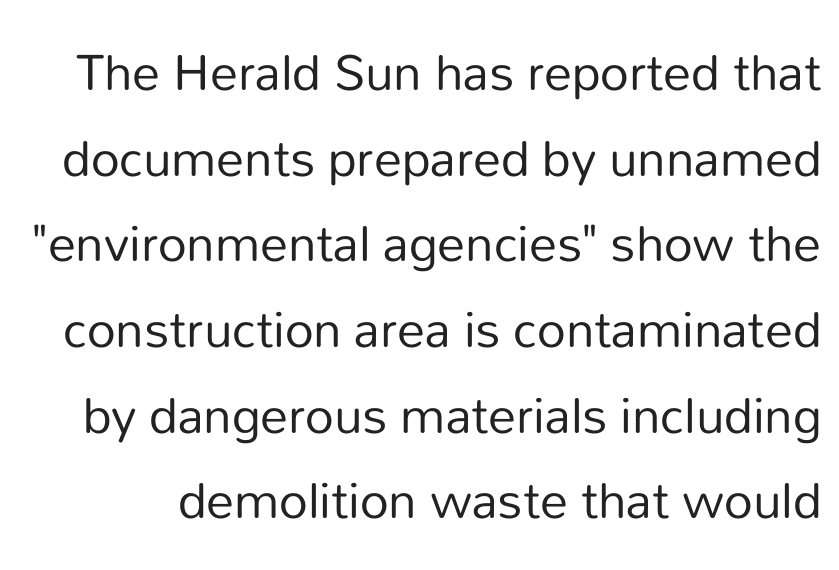
The image shows 56 px regular-weight sans-serif type, upright; set normal line spacing (1.53x), normal letter spacing, not underlined; low stroke contrast and a medium x-height.
